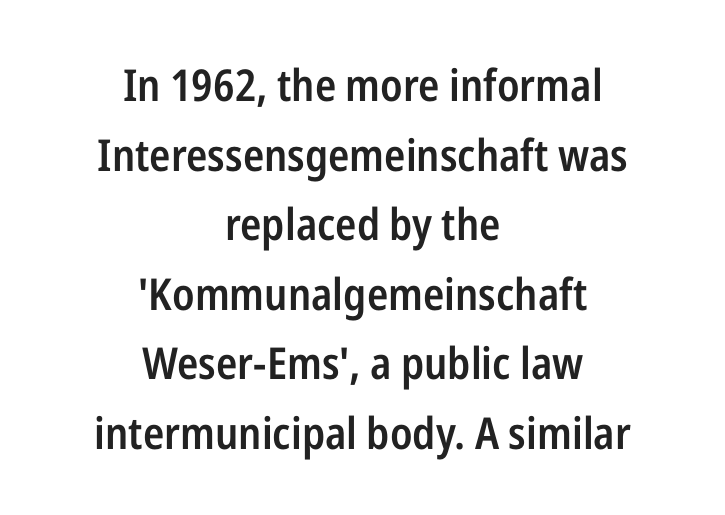
The image shows 44 px semibold, condensed sans-serif type, upright; set centered, normal line spacing (1.58x), normal letter spacing, not underlined; low stroke contrast and a medium x-height.
